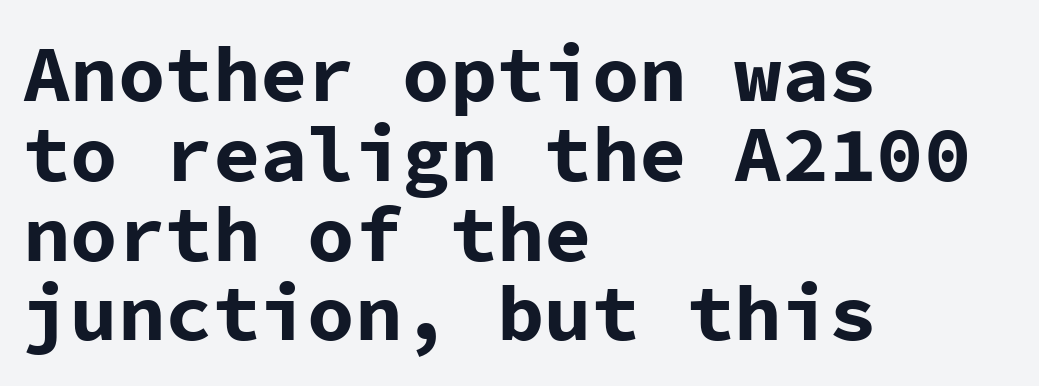
There is no visible air inserted between adjacent glyphs. Nobody drew a line under any word here. Casual observation: everything's shoved over to the left. The block of text is dense from top to bottom, with scant space between rows.
